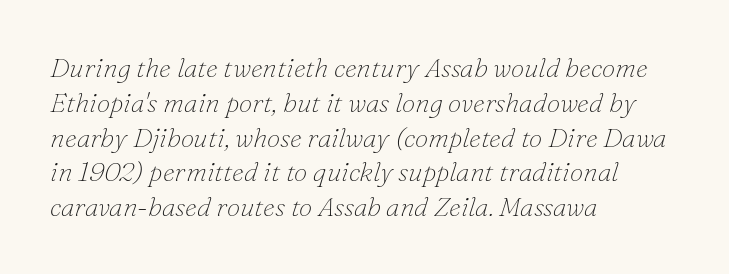
Q: Is the text bold? A: No.
Q: Is the text italic (slanted)? A: Yes, it leans right by about 16 degrees.
Q: Is the text underlined? A: No.
Q: How is the paragraph aligned? A: Left-aligned.
Q: Is the spacing between letters normal or unusually wide? A: Normal.
Q: Is the spacing between lines tight, normal or loose? A: Normal.
